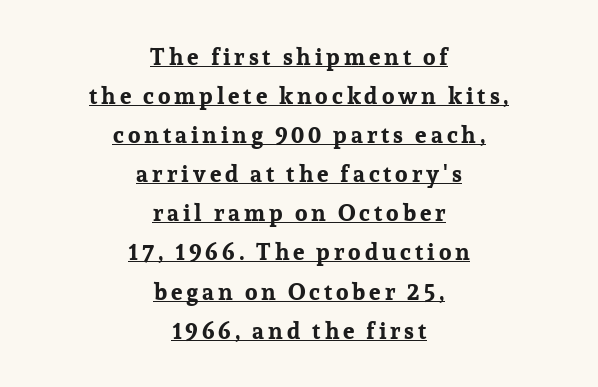
{"italic": "no", "bold": "yes", "underline": "yes", "align": "center", "line_spacing": "normal", "line_spacing_ratio": 1.7, "glyph_px": 23}
